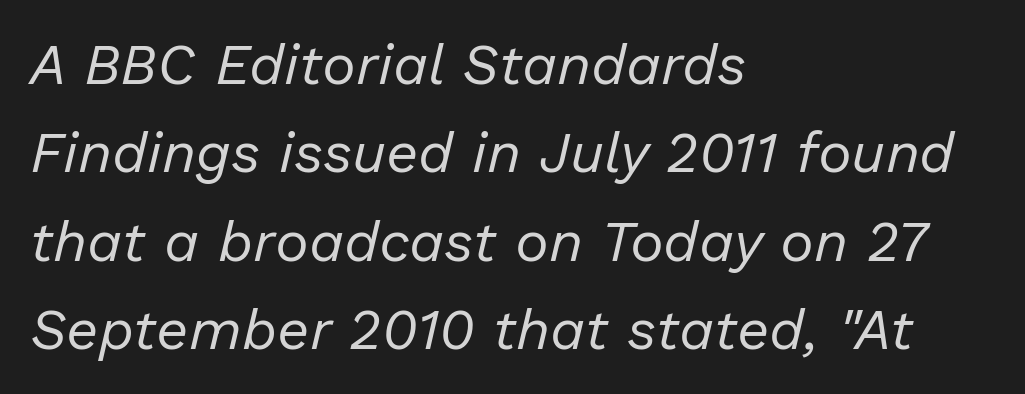
Q: Is the text bold? A: No.
Q: Is the text italic (slanted)? A: Yes, it leans right by about 13 degrees.
Q: Is the text underlined? A: No.
Q: How is the paragraph aligned? A: Left-aligned.
Q: Is the spacing between letters normal or unusually wide? A: Normal.
Q: Is the spacing between lines tight, normal or loose? A: Normal.
Q: Width (condensed, normal, or wide)? A: Normal.
Q: Stroke contrast? A: Low.
Q: x-height? A: Medium.
Q: Monospaced? A: No.
